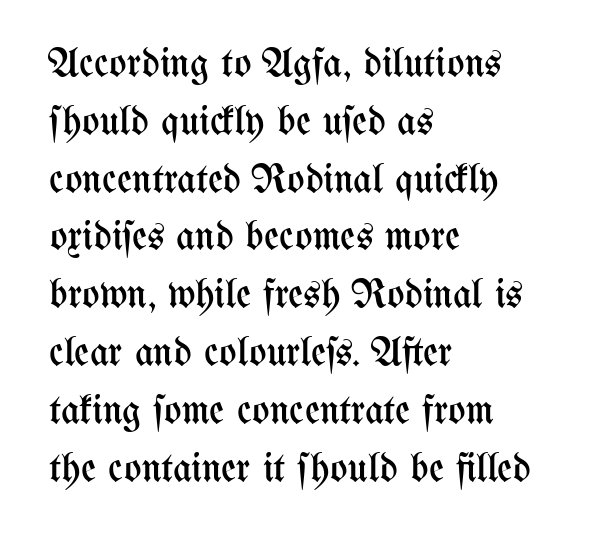
Counters stay open thanks to moderate or lighter strokes. Every row of glyphs begins at an identical x-position on the left. Check under the words: just untouched page. Varying glyph widths throughout — classic text-font behaviour.
